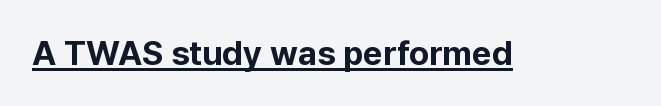
Plenty of ink on the page — the face is bold. Looks like regular typesetting: each glyph gets only the width it needs. Standard letterfit; no display-style spreading of the glyphs. Ordinary non-slanted type is in use. Underlining? Definitely there. The designer went with a sans here, leaving each stem footless.
